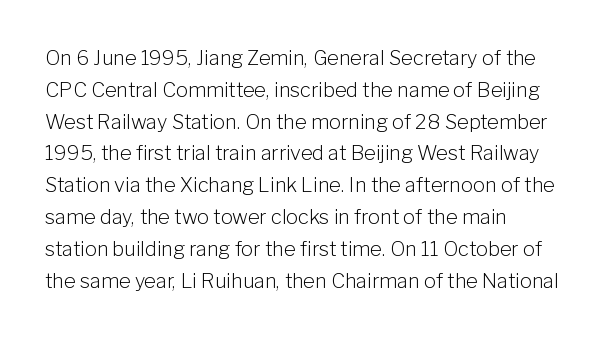
{"italic": "no", "bold": "no", "underline": "no", "align": "left", "line_spacing": "normal", "line_spacing_ratio": 1.59, "letter_spacing": "normal", "letter_spacing_em": 0.0, "glyph_px": 20}
